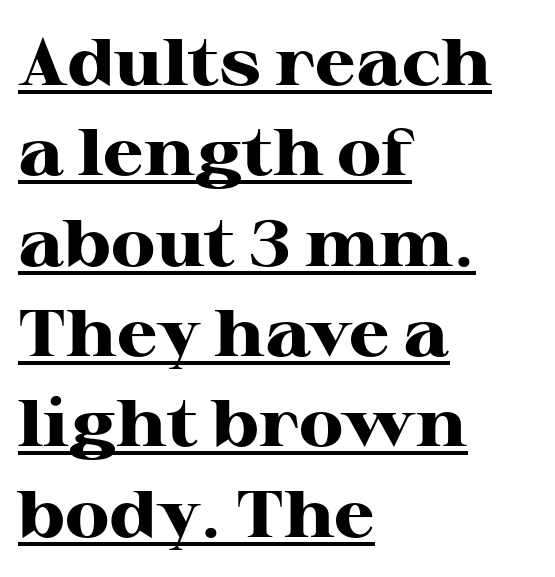
The rows are spaced the way most documents space them. The lines in this sample share a left origin and differ only in where they stop. The letters advance in unequal steps, a hallmark of proportional type. The face used here is rendered with its standard letterfit. Posture: vertical. Is this a sans? No — the strokes have serifs.
